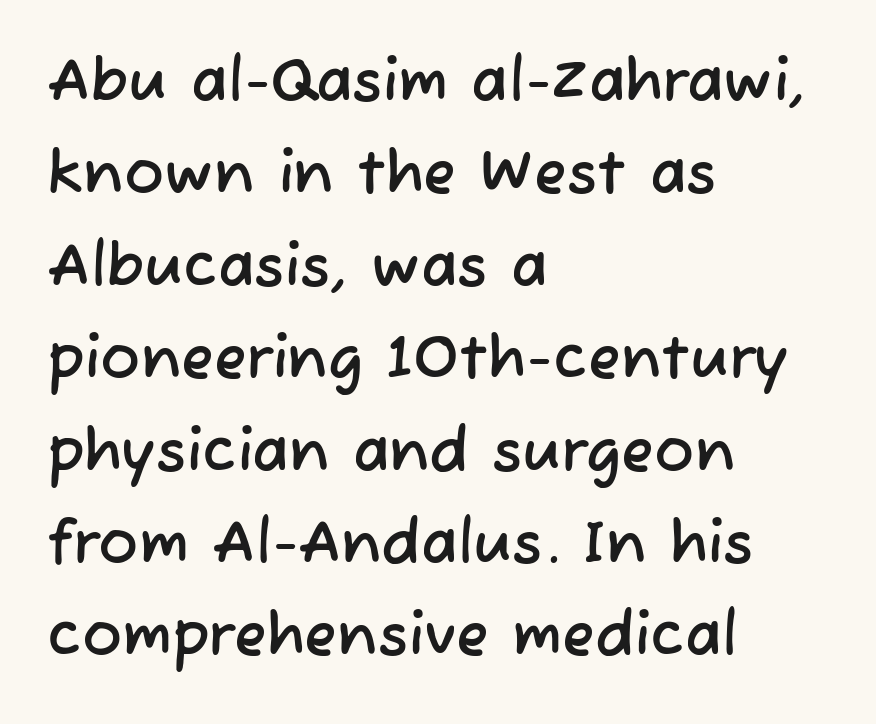
The image shows 60 px sans-serif type; set left-aligned, normal line spacing (1.54x), normal letter spacing, not underlined; low stroke contrast and a medium x-height.
